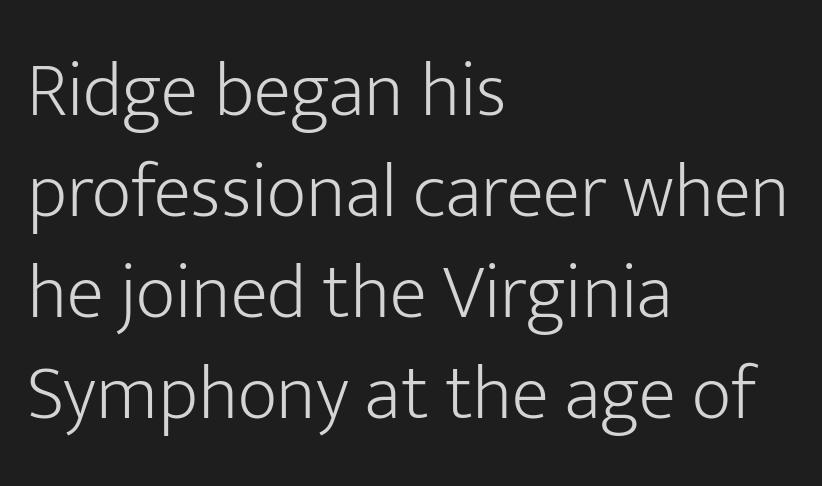
The image shows 77 px light sans-serif type, upright; set left-aligned, normal line spacing (1.31x), normal letter spacing, not underlined; low stroke contrast and a medium x-height.
